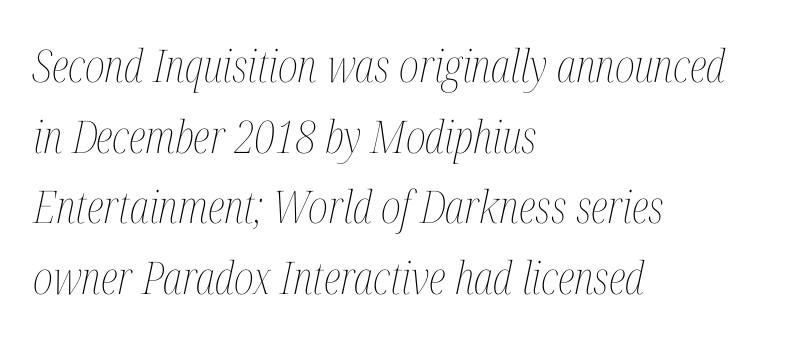
Q: Is the text bold? A: No.
Q: Is the text italic (slanted)? A: Yes, it leans right by about 12 degrees.
Q: Is the text underlined? A: No.
Q: How is the paragraph aligned? A: Left-aligned.
Q: Is the spacing between letters normal or unusually wide? A: Normal.
Q: Is the spacing between lines tight, normal or loose? A: Normal.
Q: Width (condensed, normal, or wide)? A: Condensed.
Q: Stroke contrast? A: Medium.
Q: x-height? A: Medium.
Q: Monospaced? A: No.
